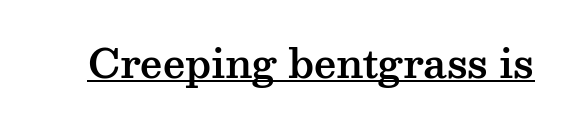
Q: Is the text italic (slanted)? A: No, it is upright.
Q: Is the typeface a serif or a sans-serif typeface? A: Serif.
Q: Is the text underlined? A: Yes.
Q: Is the spacing between letters normal or unusually wide? A: Normal.
Q: Width (condensed, normal, or wide)? A: Wide.
Q: Stroke contrast? A: Medium.
Q: x-height? A: Medium.
Q: Monospaced? A: No.
